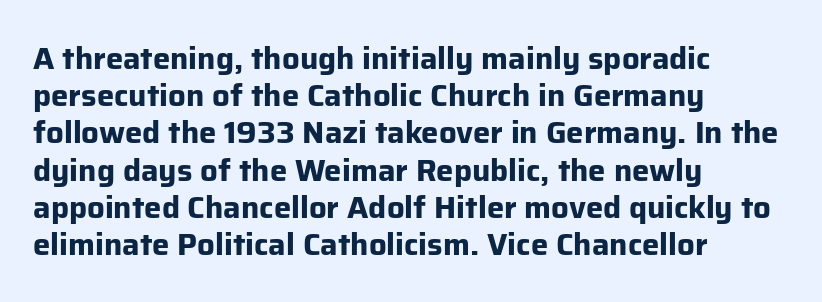
The image shows 31 px bold sans-serif type, upright; set left-aligned, line spacing 1.2x, normal letter spacing, not underlined; low stroke contrast and a medium x-height.
